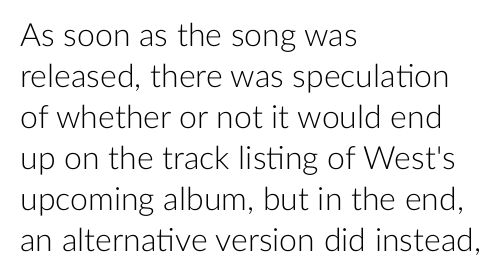
Q: Is the text bold? A: No.
Q: Is the text italic (slanted)? A: No, it is upright.
Q: Is the typeface a serif or a sans-serif typeface? A: Sans-serif.
Q: Is the text underlined? A: No.
Q: How is the paragraph aligned? A: Left-aligned.
Q: Is the spacing between letters normal or unusually wide? A: Normal.
Q: Is the spacing between lines tight, normal or loose? A: Normal.
Q: Width (condensed, normal, or wide)? A: Normal.
Q: Stroke contrast? A: Low.
Q: x-height? A: Medium.
Q: Monospaced? A: No.
